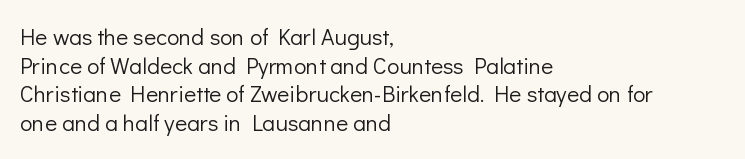
The image shows 23 px text type, upright; set left-aligned, normal line spacing (1.25x), normal letter spacing, not underlined.
